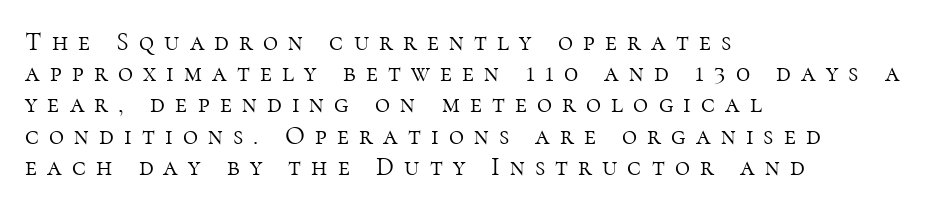
{"italic": "no", "bold": "no", "underline": "no", "align": "left", "line_spacing_ratio": 1.2, "letter_spacing": "wide", "letter_spacing_em": 0.39, "glyph_px": 26}
